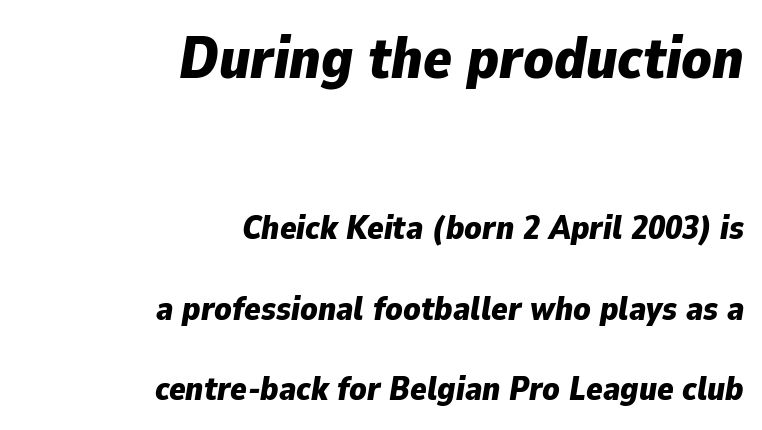
{"italic": "yes", "lean": "right", "slant_degrees": 9, "bold": "yes", "weight": "bold", "width": "normal", "stroke_contrast": "low", "x_height": "medium", "monospaced": "no", "underline": "no", "align": "right", "line_spacing": "loose", "line_spacing_ratio": 2.36, "letter_spacing": "normal", "letter_spacing_em": 0.0, "larger_block": "first", "size_ratio": 1.74, "glyph_px": 59}
